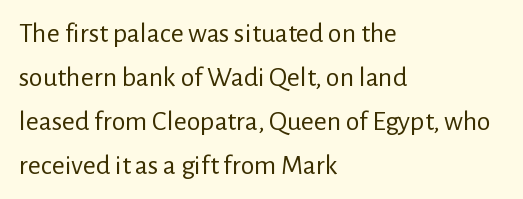
Unlike a traditional serif, this face leaves its strokes unadorned. Leftover space on each line is placed entirely after the last word. Is this a fixed-width face? No — the glyphs have proportional, varying widths. Has an underline been added? It has not. Style check: upright. Each stroke keeps to a modest, everyday thickness or less.
